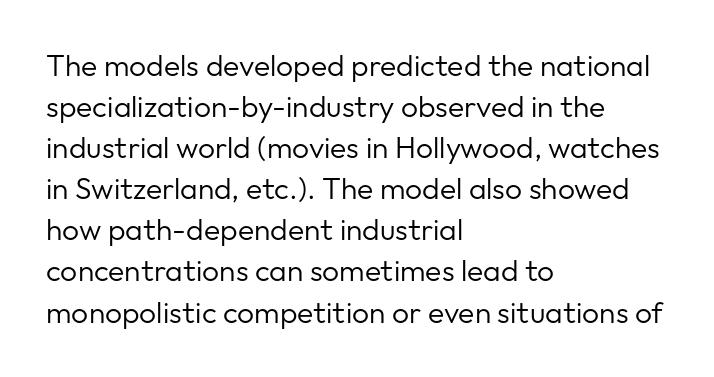
The block of text has a typical density, with ordinary space between rows. A quiet, ordinary-to-light weight characterises the typeface. Character widths vary here, with narrow letters taking less room than wide ones. The passage shown is not underscored anywhere. Italic: no, the glyphs are upright roman.
